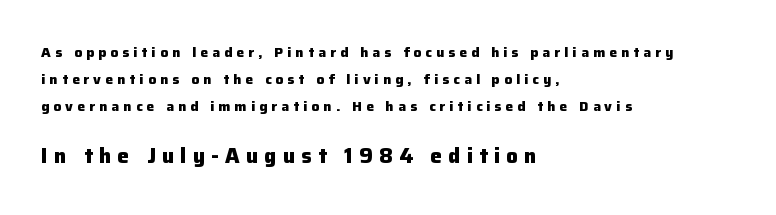
Q: Is the text bold? A: Yes.
Q: Is the text italic (slanted)? A: No, it is upright.
Q: Is the text underlined? A: No.
Q: How is the paragraph aligned? A: Left-aligned.
Q: Is the spacing between letters normal or unusually wide? A: Unusually wide.
Q: Is the spacing between lines tight, normal or loose? A: Loose.
Q: Which block of text is set in a larger size, the first (top) or the second (bottom)? A: The second (bottom) one.
